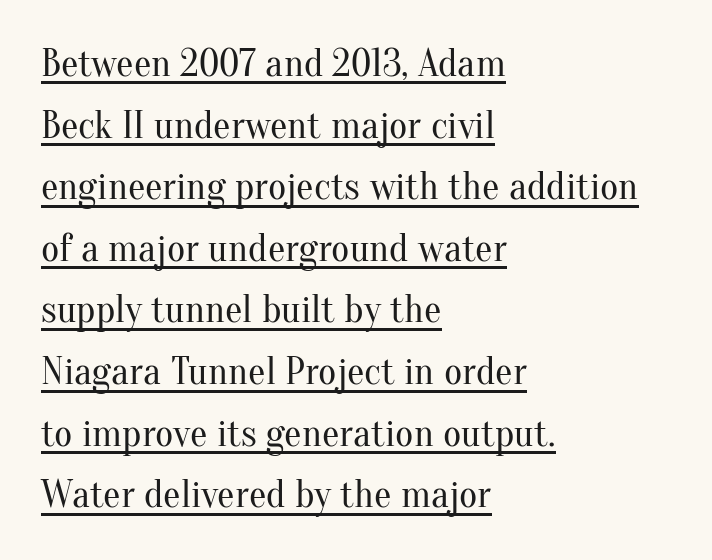
A normal amount of white space separates one row of letters from the next. Spacing verdict: proportional, widths tailored to each character. A typesetter would label this face a serif. Ordinary non-slanted type is in use.
